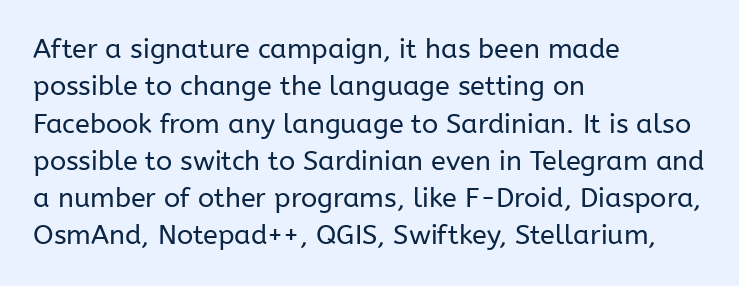
Q: Is the text bold? A: No.
Q: Is the text italic (slanted)? A: No, it is upright.
Q: Is the text underlined? A: No.
Q: How is the paragraph aligned? A: Left-aligned.
Q: Is the spacing between letters normal or unusually wide? A: Normal.
Q: Is the spacing between lines tight, normal or loose? A: Normal.
